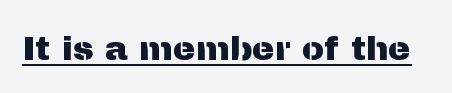
{"serif": "no", "italic": "no", "width": "normal", "stroke_contrast": "medium", "x_height": "medium", "monospaced": "no", "underline": "yes", "letter_spacing": "normal", "letter_spacing_em": 0.0, "glyph_px": 34}
